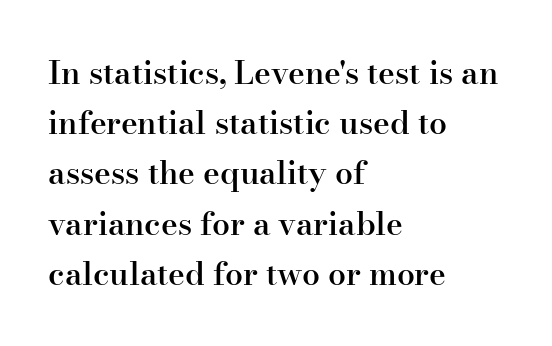
The image shows 32 px semibold serif type, upright; set left-aligned, normal line spacing (1.57x), normal letter spacing, not underlined; high stroke contrast and a small x-height.
